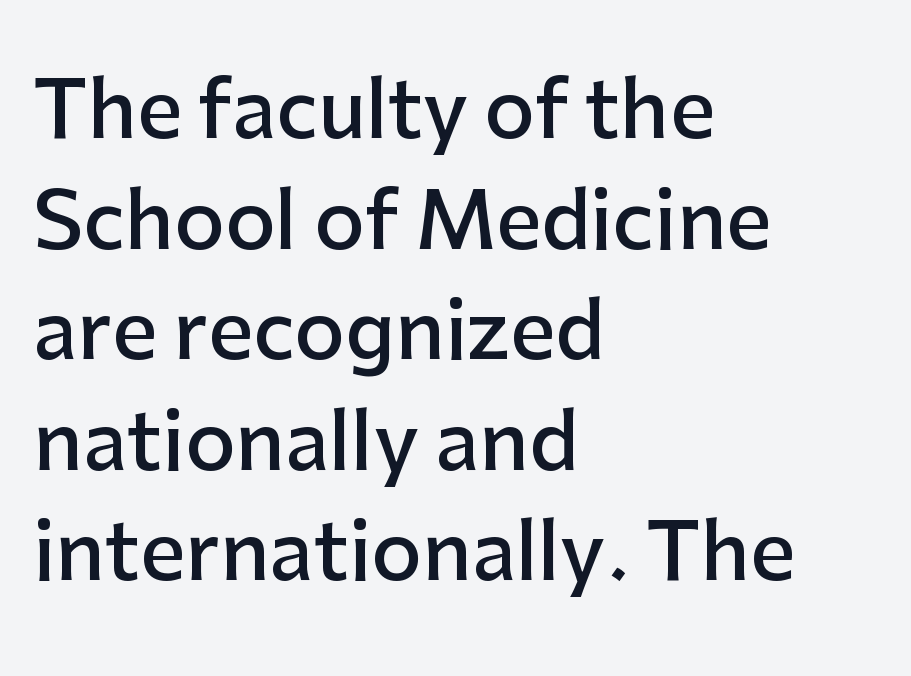
This sample uses an upright cut, with every glyph sitting square on the baseline. Typographically, this falls in the sans-serif category. The foot of each line stays bare and open. The ragged edge is on the right, which tells us the setting is flush left. Spacing verdict: proportional, widths tailored to each character. You could call the tracking neutral — neither tight nor loose.
